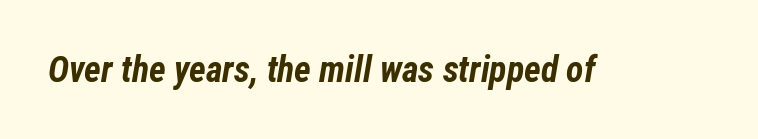
Q: Is the text bold? A: Yes.
Q: Is the text italic (slanted)? A: Yes, it leans right by about 12 degrees.
Q: Is the text underlined? A: No.
Q: Is the spacing between letters normal or unusually wide? A: Normal.
Q: Width (condensed, normal, or wide)? A: Condensed.
Q: Stroke contrast? A: Low.
Q: x-height? A: Medium.
Q: Monospaced? A: No.
